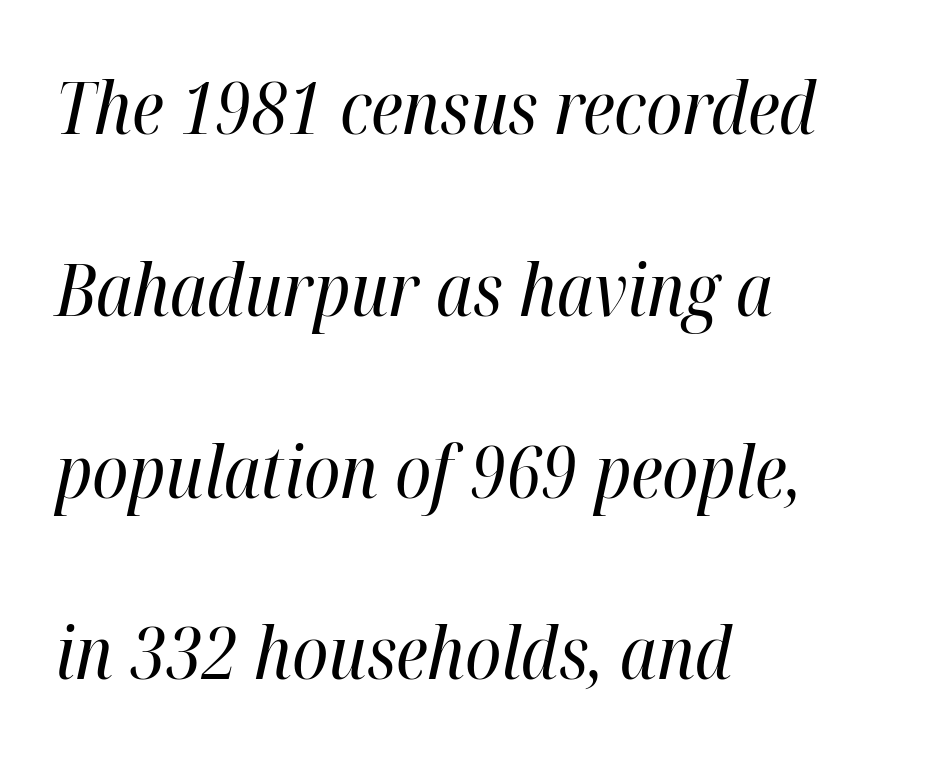
Q: Is the text bold? A: No.
Q: Is the text italic (slanted)? A: Yes, it leans right by about 12 degrees.
Q: Is the text underlined? A: No.
Q: How is the paragraph aligned? A: Left-aligned.
Q: Is the spacing between letters normal or unusually wide? A: Normal.
Q: Is the spacing between lines tight, normal or loose? A: Loose.
Q: Width (condensed, normal, or wide)? A: Condensed.
Q: Stroke contrast? A: High.
Q: x-height? A: Medium.
Q: Monospaced? A: No.
